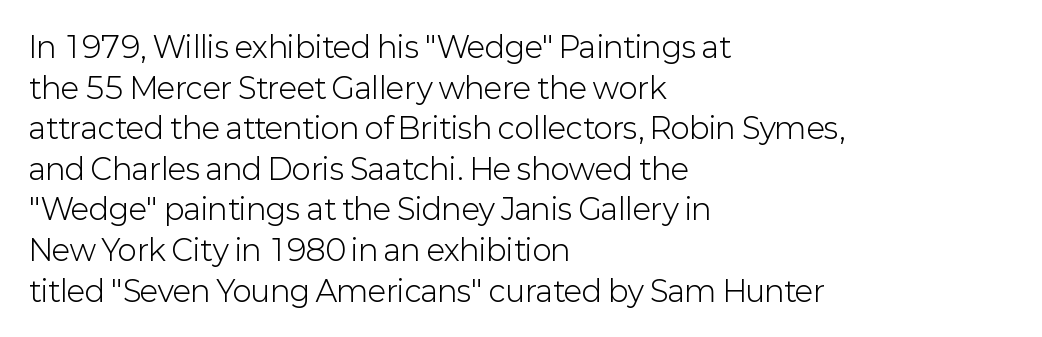
{"serif": "no", "italic": "no", "bold": "no", "weight": "light", "width": "normal", "stroke_contrast": "low", "x_height": "medium", "monospaced": "no", "underline": "no", "align": "left", "line_spacing": "normal", "line_spacing_ratio": 1.4, "letter_spacing": "normal", "letter_spacing_em": 0.0, "glyph_px": 29}
